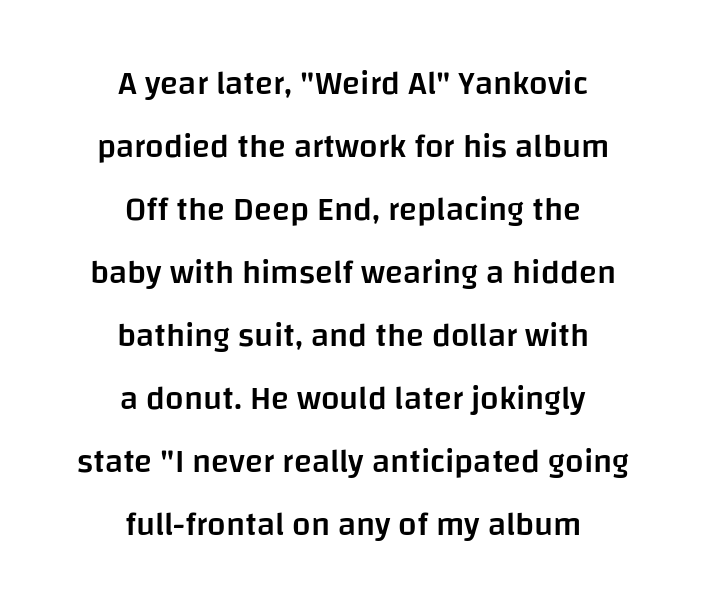
Q: Is the text bold? A: Semi-bold.
Q: Is the text italic (slanted)? A: No, it is upright.
Q: Is the typeface a serif or a sans-serif typeface? A: Sans-serif.
Q: Is the text underlined? A: No.
Q: How is the paragraph aligned? A: Centered.
Q: Is the spacing between letters normal or unusually wide? A: Normal.
Q: Is the spacing between lines tight, normal or loose? A: Loose.
Q: Width (condensed, normal, or wide)? A: Normal.
Q: Stroke contrast? A: Low.
Q: x-height? A: Large.
Q: Monospaced? A: No.
